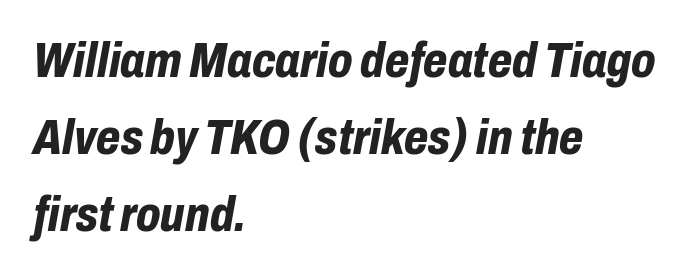
Q: Is the text bold? A: Yes.
Q: Is the text italic (slanted)? A: Yes, it leans right by about 10 degrees.
Q: Is the text underlined? A: No.
Q: How is the paragraph aligned? A: Left-aligned.
Q: Is the spacing between letters normal or unusually wide? A: Normal.
Q: Is the spacing between lines tight, normal or loose? A: Normal.
Q: Width (condensed, normal, or wide)? A: Condensed.
Q: Stroke contrast? A: Low.
Q: x-height? A: Medium.
Q: Monospaced? A: No.
